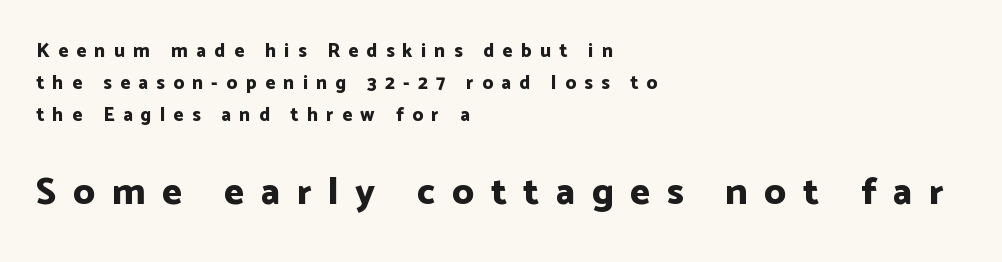
Q: Is the text bold? A: Yes.
Q: Is the text italic (slanted)? A: No, it is upright.
Q: Is the typeface a serif or a sans-serif typeface? A: Sans-serif.
Q: Is the text underlined? A: No.
Q: How is the paragraph aligned? A: Left-aligned.
Q: Is the spacing between letters normal or unusually wide? A: Unusually wide.
Q: Is the spacing between lines tight, normal or loose? A: Normal.
Q: Which block of text is set in a larger size, the first (top) or the second (bottom)? A: The second (bottom) one.
Q: Width (condensed, normal, or wide)? A: Normal.
Q: Stroke contrast? A: Low.
Q: x-height? A: Medium.
Q: Monospaced? A: No.
